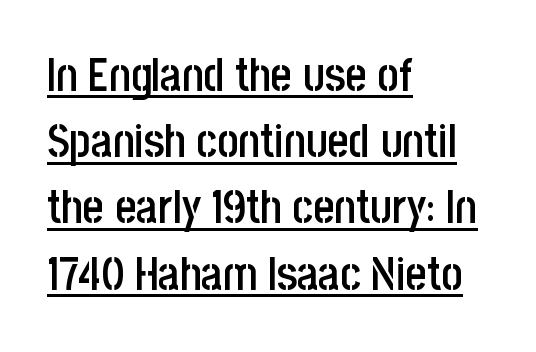
{"serif": "no", "italic": "no", "bold": "semi", "weight": "semibold", "width": "condensed", "stroke_contrast": "low", "x_height": "large", "monospaced": "no", "underline": "yes", "align": "left", "line_spacing": "normal", "line_spacing_ratio": 1.44, "letter_spacing": "normal", "letter_spacing_em": 0.0, "glyph_px": 46}
